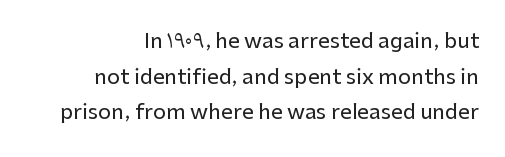
Nobody touched the tracking dial on this one. What's the leading like? Ordinary, nothing unusual. Quick note: underline off. The letters stand straight up with perfectly vertical stems. The passage is arranged like a letterhead date or caption credit — flush right.
